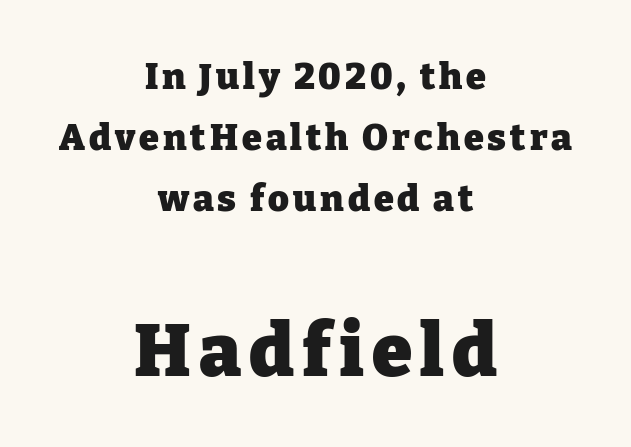
Italic? Not at all — the glyphs are vertical. This is heavy type, rendered in bold. Regarding serifs, this sample has them. Any mark beneath the type? The region is blank. Compare the two chunks: the lower has the greater cap height.
